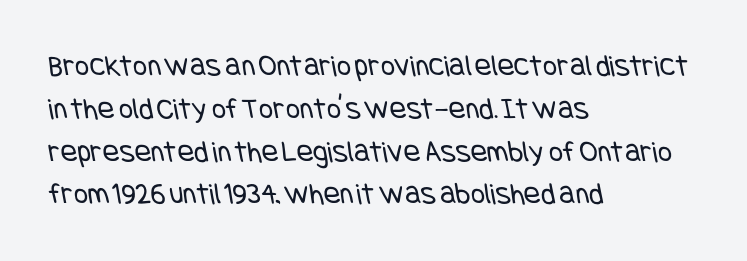
Q: Is the text bold? A: No.
Q: Is the typeface a serif or a sans-serif typeface? A: Sans-serif.
Q: Is the text underlined? A: No.
Q: How is the paragraph aligned? A: Left-aligned.
Q: Is the spacing between letters normal or unusually wide? A: Normal.
Q: Is the spacing between lines tight, normal or loose? A: Normal.
Q: Width (condensed, normal, or wide)? A: Condensed.
Q: Stroke contrast? A: Low.
Q: x-height? A: Large.
